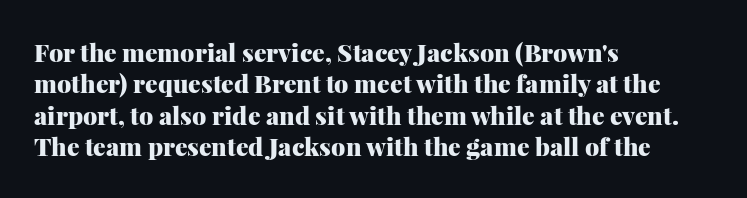
Q: Is the text bold? A: Yes.
Q: Is the text italic (slanted)? A: No, it is upright.
Q: Is the text underlined? A: No.
Q: How is the paragraph aligned? A: Left-aligned.
Q: Is the spacing between letters normal or unusually wide? A: Normal.
Q: Is the spacing between lines tight, normal or loose? A: Normal.
